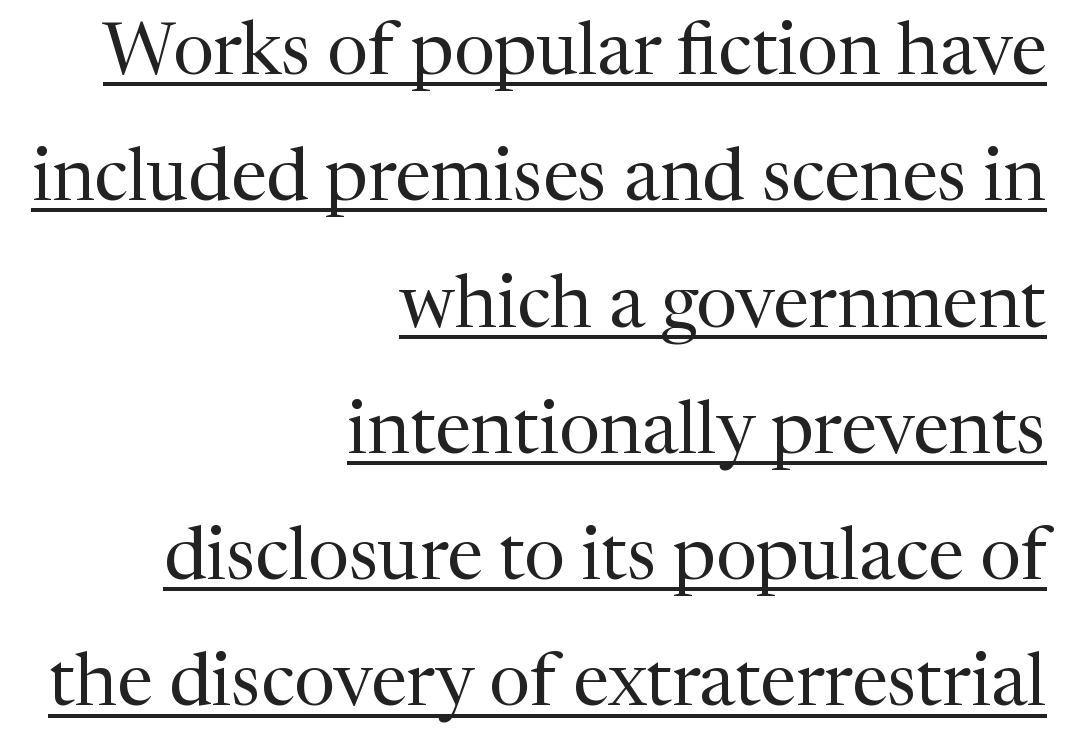
{"serif": "yes", "italic": "no", "bold": "no", "weight": "regular", "width": "normal", "stroke_contrast": "medium", "x_height": "medium", "monospaced": "no", "underline": "yes", "align": "right", "line_spacing_ratio": 1.73, "letter_spacing": "normal", "letter_spacing_em": 0.0, "glyph_px": 73}
